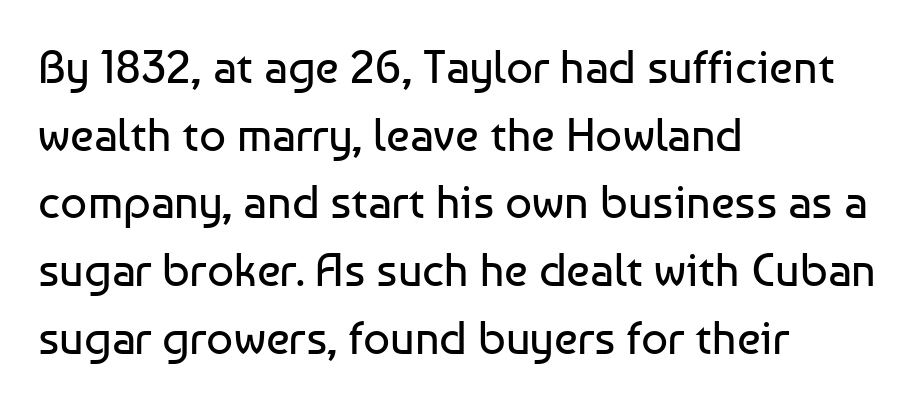
The image shows 47 px regular-weight sans-serif type, upright; set left-aligned, normal line spacing (1.44x), normal letter spacing, not underlined; low stroke contrast and a medium x-height.
